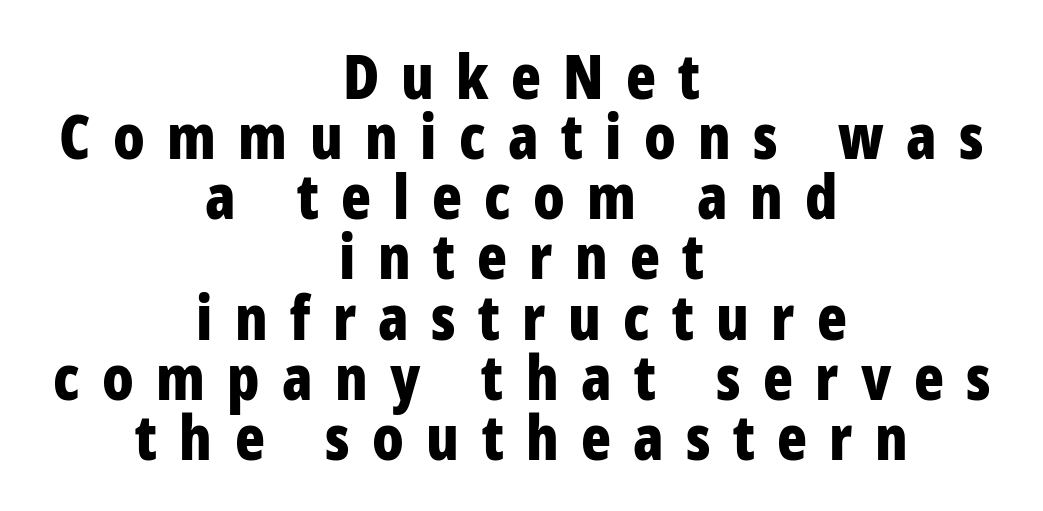
Any mark beneath the type? The region is blank. The rendering inserts visible extra space after every character. Reading down the block, each line starts at a different indent, mirrored at its end. Each glyph is drawn with heavy, bold strokes. You could not count columns in this text — the font is proportionally spaced.
